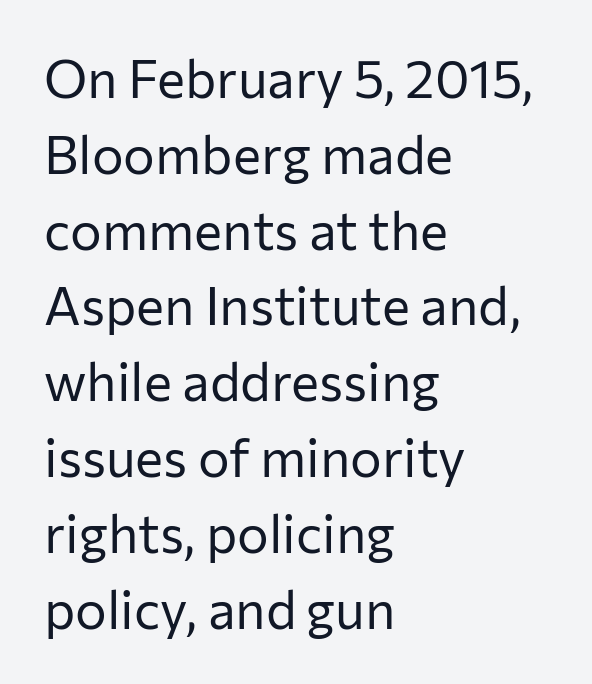
The image shows 53 px regular-weight sans-serif type, upright; set left-aligned, normal line spacing (1.43x), normal letter spacing, not underlined; low stroke contrast and a medium x-height.
